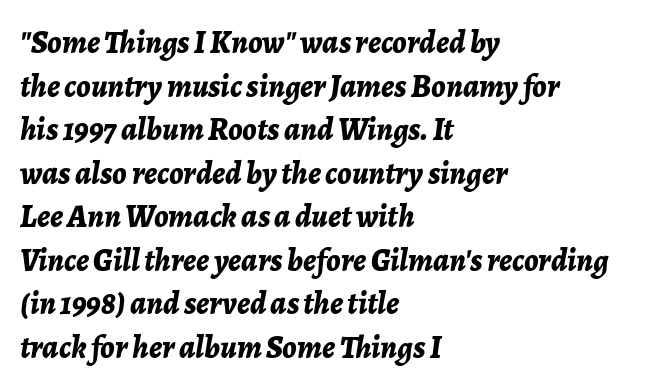
The typesetting leans heavy: a genuine bold. This sample uses plain, unmodified letter spacing. Layout note: lines flush left. Characters are canted at an angle relative to the baseline's perpendicular. Each row of text sits above clean, open space.
